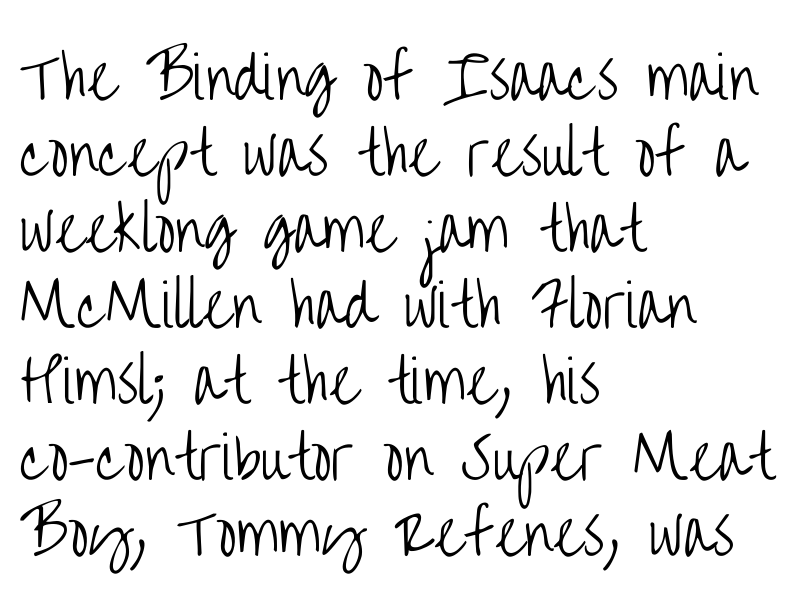
A bare baseline throughout the passage. Varying glyph widths throughout — classic text-font behaviour. Is this a sans? Yes — the strokes have no serifs. What stands out about the letter spacing? Nothing — it is the standard amount. These lines stack with their left ends in a neat column. Baseline-to-baseline distance is the conventional proportion of letter height.
